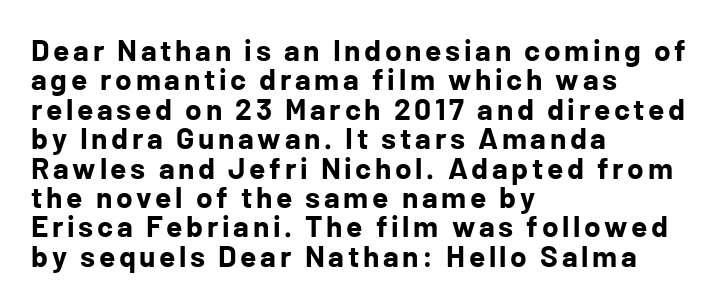
The image shows 30 px bold sans-serif type, upright; set left-aligned, tight line spacing (0.98x), not underlined; low stroke contrast and a medium x-height.
